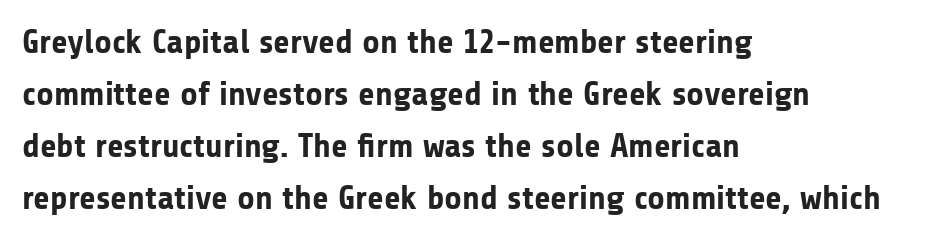
Q: Is the text bold? A: Yes.
Q: Is the text italic (slanted)? A: No, it is upright.
Q: Is the typeface a serif or a sans-serif typeface? A: Sans-serif.
Q: Is the text underlined? A: No.
Q: How is the paragraph aligned? A: Left-aligned.
Q: Is the spacing between letters normal or unusually wide? A: Normal.
Q: Is the spacing between lines tight, normal or loose? A: Normal.
Q: Width (condensed, normal, or wide)? A: Normal.
Q: Stroke contrast? A: Low.
Q: x-height? A: Medium.
Q: Monospaced? A: No.
